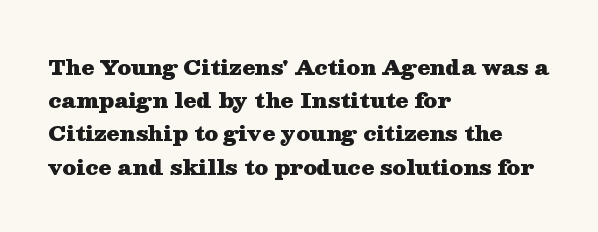
Q: Is the text bold? A: Yes.
Q: Is the text italic (slanted)? A: No, it is upright.
Q: Is the text underlined? A: No.
Q: How is the paragraph aligned? A: Left-aligned.
Q: Is the spacing between letters normal or unusually wide? A: Normal.
Q: Is the spacing between lines tight, normal or loose? A: Normal.
